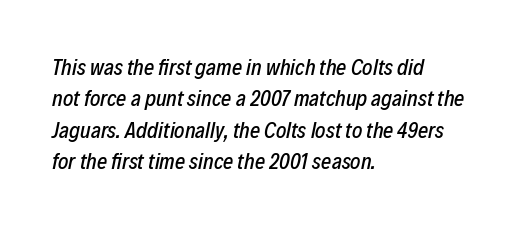
The image shows 22 px text type, italic (leaning right); set left-aligned, normal line spacing (1.43x), normal letter spacing, not underlined.
